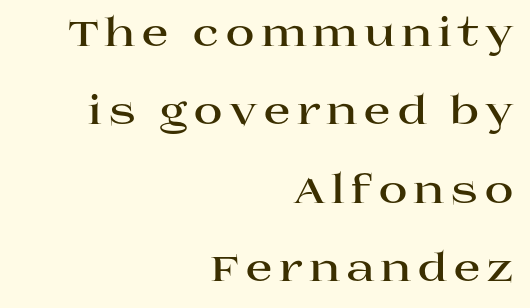
Q: Is the text bold? A: Yes.
Q: Is the text italic (slanted)? A: No, it is upright.
Q: Is the typeface a serif or a sans-serif typeface? A: Serif.
Q: Is the text underlined? A: No.
Q: How is the paragraph aligned? A: Right-aligned.
Q: Is the spacing between lines tight, normal or loose? A: Loose.
Q: Width (condensed, normal, or wide)? A: Wide.
Q: Stroke contrast? A: High.
Q: x-height? A: Large.
Q: Monospaced? A: No.
